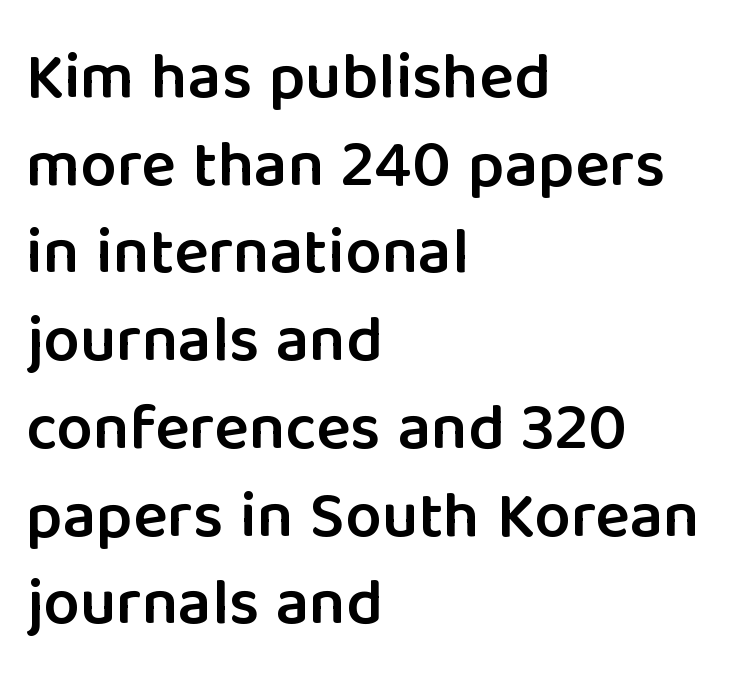
{"serif": "no", "italic": "no", "bold": "semi", "weight": "semibold", "width": "normal", "stroke_contrast": "low", "x_height": "medium", "monospaced": "no", "underline": "no", "align": "left", "line_spacing": "normal", "line_spacing_ratio": 1.35, "letter_spacing": "normal", "letter_spacing_em": 0.0, "glyph_px": 65}
